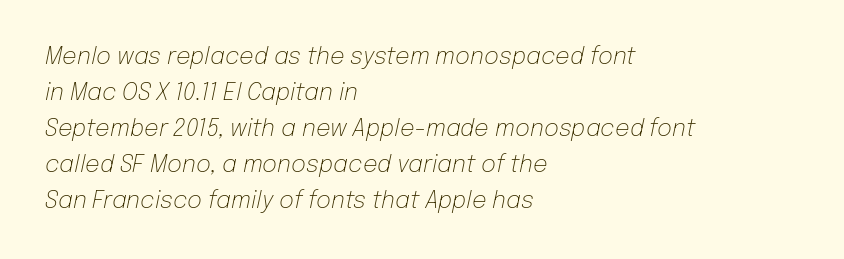
Q: Is the text bold? A: No.
Q: Is the text italic (slanted)? A: Yes, it leans right by about 12 degrees.
Q: Is the text underlined? A: No.
Q: How is the paragraph aligned? A: Left-aligned.
Q: Is the spacing between letters normal or unusually wide? A: Normal.
Q: Is the spacing between lines tight, normal or loose? A: Normal.
